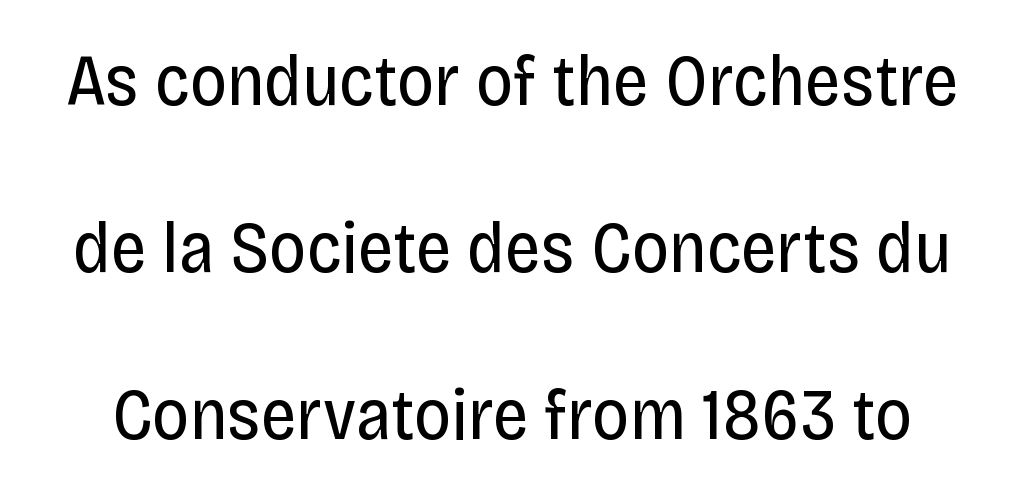
The image shows 72 px regular-weight, condensed sans-serif type, upright; set loose line spacing (2.32x), normal letter spacing, not underlined; low stroke contrast and a large x-height.
